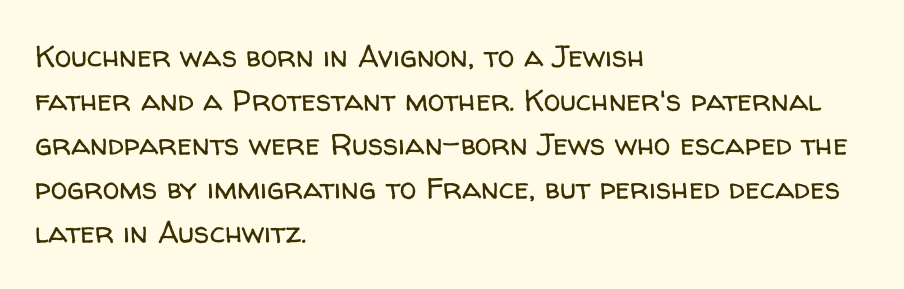
{"serif": "no", "italic": "no", "bold": "no", "weight": "regular", "width": "normal", "stroke_contrast": "low", "x_height": "medium", "monospaced": "no", "underline": "no", "align": "left", "line_spacing": "normal", "line_spacing_ratio": 1.47, "letter_spacing": "normal", "letter_spacing_em": 0.0, "glyph_px": 30}
